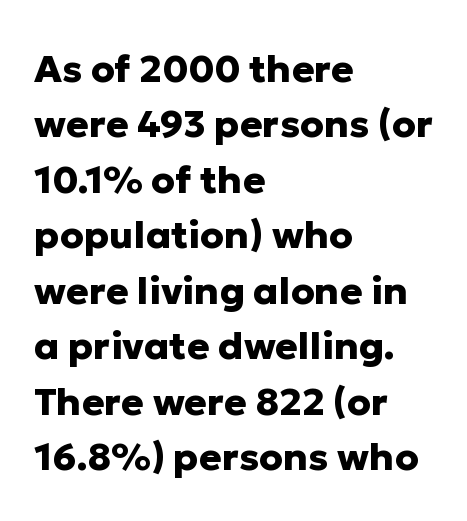
Honestly, the row spacing looks completely unremarkable. The letters advance in unequal steps, a hallmark of proportional type. Unlike a traditional serif, this face leaves its strokes unadorned. Chunky letters — that's bold for sure.
